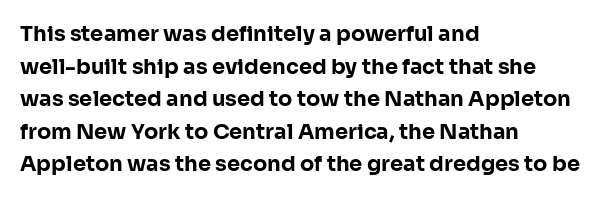
Q: Is the text bold? A: Yes.
Q: Is the text italic (slanted)? A: No, it is upright.
Q: Is the text underlined? A: No.
Q: How is the paragraph aligned? A: Left-aligned.
Q: Is the spacing between letters normal or unusually wide? A: Normal.
Q: Is the spacing between lines tight, normal or loose? A: Normal.
